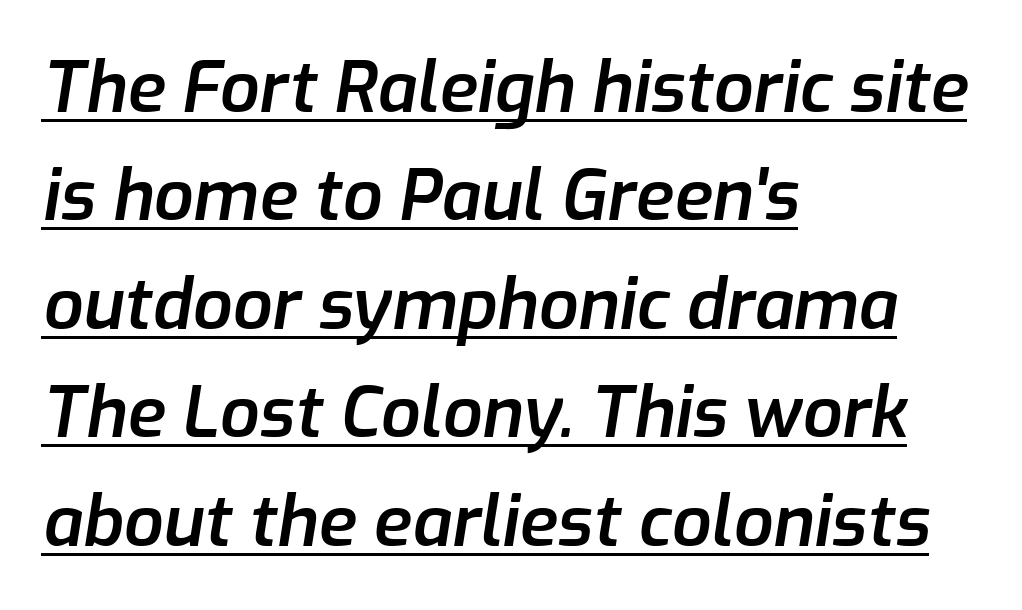
Q: Is the text bold? A: Semi-bold.
Q: Is the text italic (slanted)? A: Yes, it leans right by about 9 degrees.
Q: Is the text underlined? A: Yes.
Q: How is the paragraph aligned? A: Left-aligned.
Q: Is the spacing between letters normal or unusually wide? A: Normal.
Q: Is the spacing between lines tight, normal or loose? A: Normal.
Q: Width (condensed, normal, or wide)? A: Normal.
Q: Stroke contrast? A: Low.
Q: x-height? A: Medium.
Q: Monospaced? A: No.
